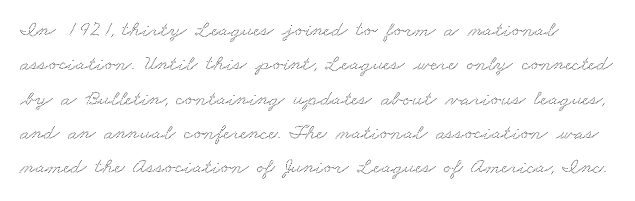
Q: Is the text underlined? A: No.
Q: Is the spacing between letters normal or unusually wide? A: Normal.
Q: Is the spacing between lines tight, normal or loose? A: Normal.
